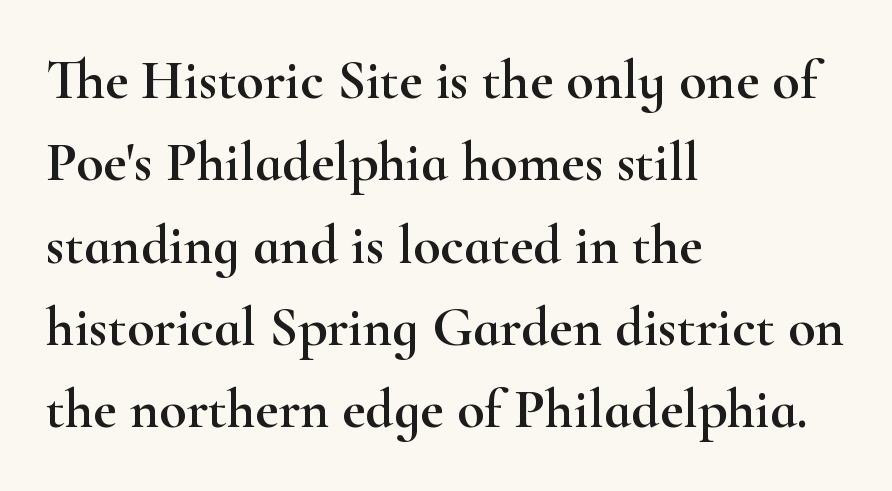
The image shows 56 px wide serif type, upright; set left-aligned, normal line spacing (1.47x), normal letter spacing, not underlined; high stroke contrast and a small x-height.
